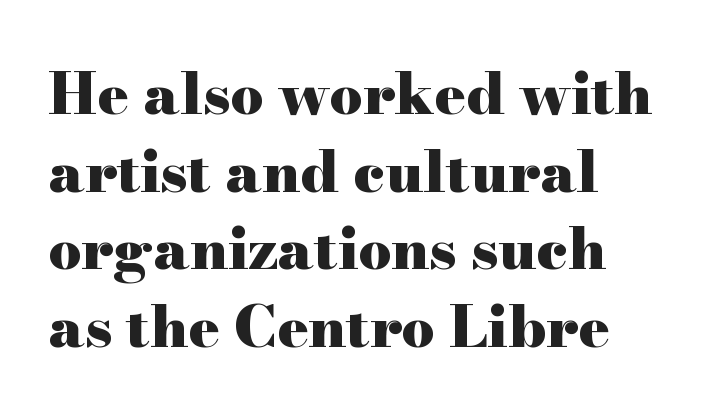
Q: Is the text bold? A: Yes.
Q: Is the text italic (slanted)? A: No, it is upright.
Q: Is the typeface a serif or a sans-serif typeface? A: Serif.
Q: Is the text underlined? A: No.
Q: How is the paragraph aligned? A: Left-aligned.
Q: Is the spacing between letters normal or unusually wide? A: Normal.
Q: Is the spacing between lines tight, normal or loose? A: Normal.
Q: Width (condensed, normal, or wide)? A: Wide.
Q: Stroke contrast? A: High.
Q: x-height? A: Small.
Q: Monospaced? A: No.
